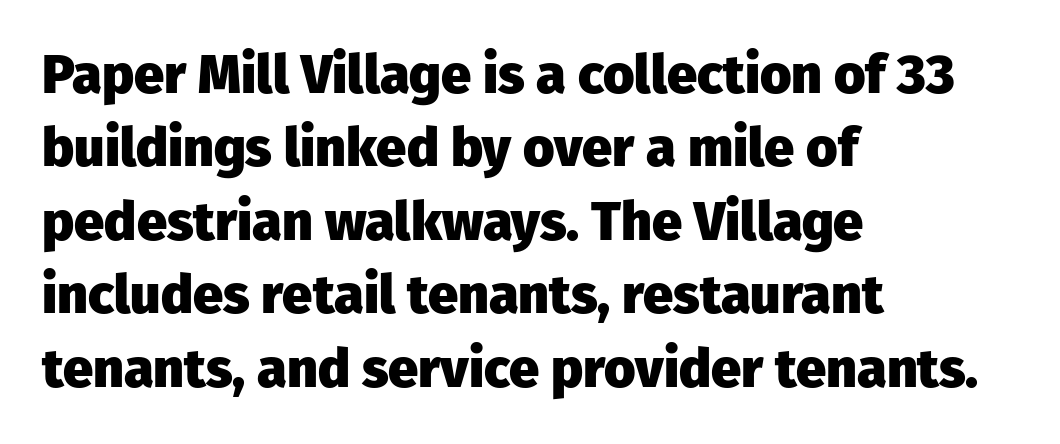
Q: Is the text bold? A: Yes.
Q: Is the text italic (slanted)? A: No, it is upright.
Q: Is the typeface a serif or a sans-serif typeface? A: Sans-serif.
Q: Is the text underlined? A: No.
Q: How is the paragraph aligned? A: Left-aligned.
Q: Is the spacing between letters normal or unusually wide? A: Normal.
Q: Is the spacing between lines tight, normal or loose? A: Normal.
Q: Width (condensed, normal, or wide)? A: Normal.
Q: Stroke contrast? A: Low.
Q: x-height? A: Medium.
Q: Monospaced? A: No.
